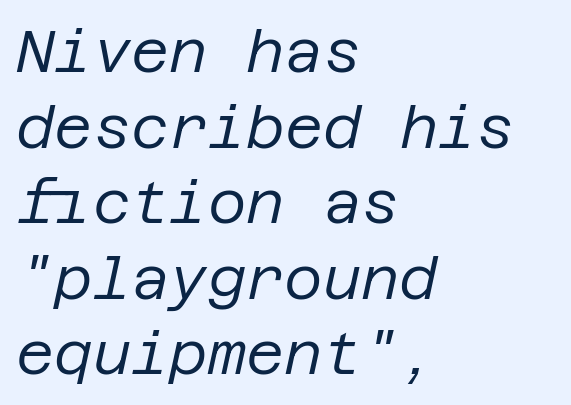
{"italic": "yes", "lean": "right", "slant_degrees": 12, "bold": "no", "weight": "regular", "width": "normal", "stroke_contrast": "low", "x_height": "large", "underline": "no", "align": "left", "line_spacing": "normal", "line_spacing_ratio": 1.28, "letter_spacing": "normal", "letter_spacing_em": 0.0, "glyph_px": 59}
